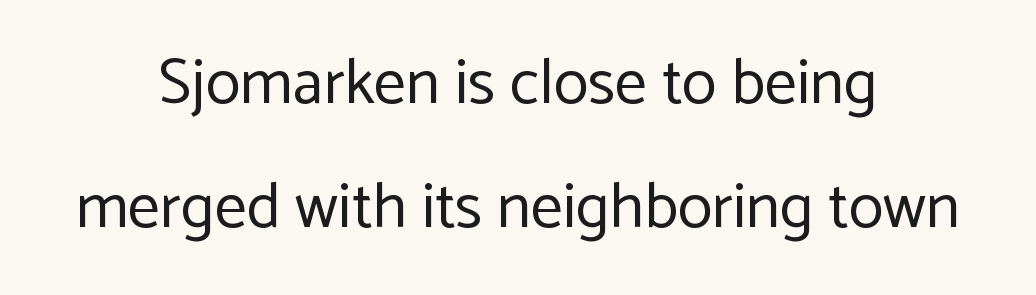
On a weight scale, this lands at 450 or below. This sample has the flowing, uneven cadence of proportional lettering. A typesetter would call this zero additional tracking. One glance says open: line gaps are wider than usual. The baseline area is clear.
